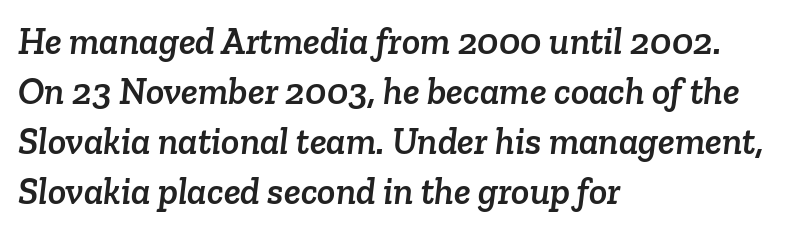
Are there feet on the stems? There are — it's a serif. Nothing unusual about the tracking: characters are spaced as the font intends. Looks like regular typesetting: each glyph gets only the width it needs. Typeset ragged right — the left edge is the straight one. Clear beneath every line of the passage. Summary of vertical rhythm: regular, with standard interline spacing.
